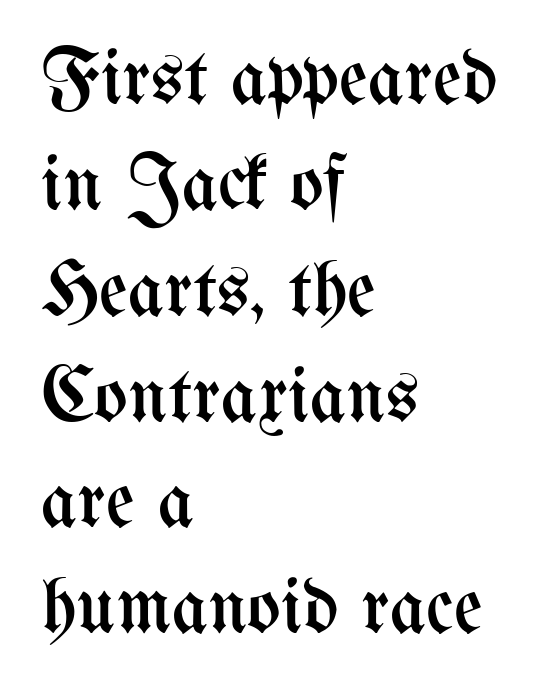
Quick note: underline off. Typeset ragged right — the left edge is the straight one. Think of a printed novel: that variable character pitch is what you see here. Reading down the column, the eye jumps a familiar distance to each next line. Tracking here is standard; glyphs follow each other at the usual distance.
